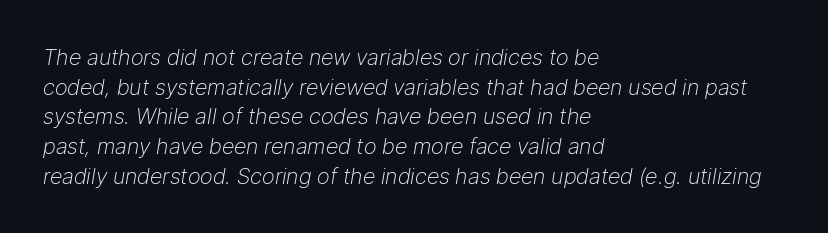
{"italic": "yes", "lean": "right", "slant_degrees": 9, "bold": "no", "underline": "no", "align": "left", "line_spacing": "normal", "line_spacing_ratio": 1.35, "letter_spacing": "normal", "letter_spacing_em": 0.0, "glyph_px": 22}
